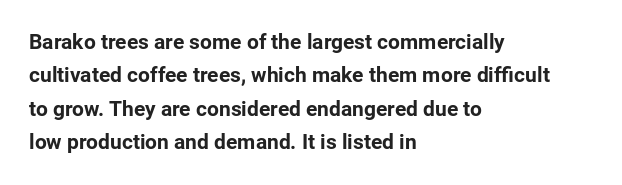
Q: Is the text bold? A: Yes.
Q: Is the text italic (slanted)? A: No, it is upright.
Q: Is the text underlined? A: No.
Q: How is the paragraph aligned? A: Left-aligned.
Q: Is the spacing between letters normal or unusually wide? A: Normal.
Q: Is the spacing between lines tight, normal or loose? A: Normal.
